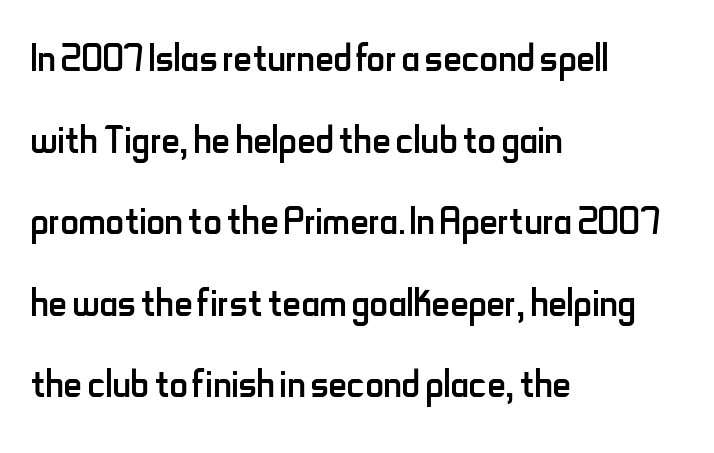
Q: Is the text bold? A: No.
Q: Is the text italic (slanted)? A: No, it is upright.
Q: Is the typeface a serif or a sans-serif typeface? A: Sans-serif.
Q: Is the text underlined? A: No.
Q: How is the paragraph aligned? A: Left-aligned.
Q: Is the spacing between letters normal or unusually wide? A: Normal.
Q: Is the spacing between lines tight, normal or loose? A: Normal.
Q: Width (condensed, normal, or wide)? A: Condensed.
Q: Stroke contrast? A: Low.
Q: x-height? A: Small.
Q: Monospaced? A: No.
